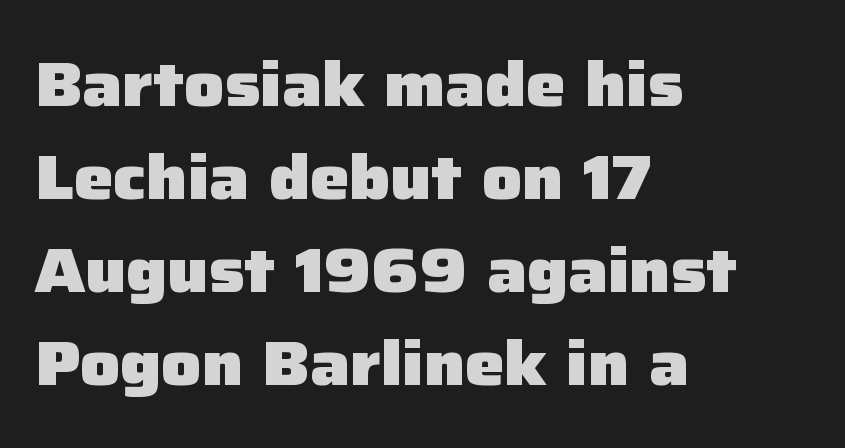
The baseline area is clear. Stroke terminals: plain, sans-serif. These lines are set flush left with a ragged right edge. Default kerning and tracking; the words read as compact shapes. Students, observe: this is what conventionally led text looks like.
